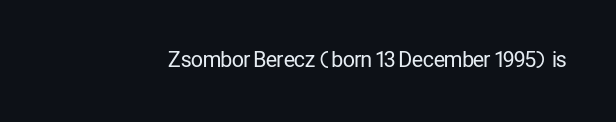
{"italic": "no", "bold": "no", "underline": "no", "letter_spacing": "normal", "letter_spacing_em": 0.0, "glyph_px": 21}
